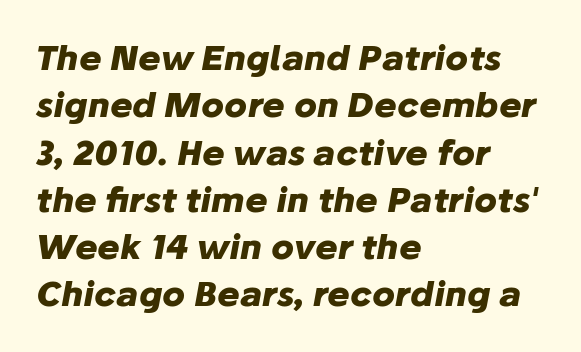
The image shows 34 px heavy type, italic (leaning right); set left-aligned, normal line spacing (1.39x), normal letter spacing, not underlined; low stroke contrast and a medium x-height.
